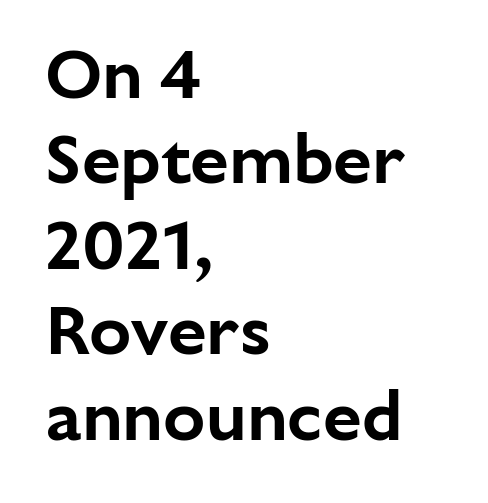
The typeface chosen for these lines omits serifs. Do the characters align in a grid? No, the font is proportional. Unlike italic type, these characters show no tilt at all. Nobody drew a line under any word here.
